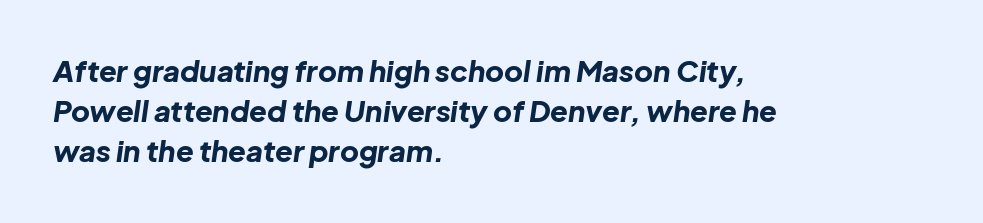
{"italic": "yes", "lean": "right", "slant_degrees": 8, "bold": "yes", "weight": "bold", "width": "normal", "stroke_contrast": "low", "x_height": "medium", "monospaced": "no", "underline": "no", "align": "left", "line_spacing": "normal", "line_spacing_ratio": 1.38, "letter_spacing": "normal", "letter_spacing_em": 0.0, "glyph_px": 29}
